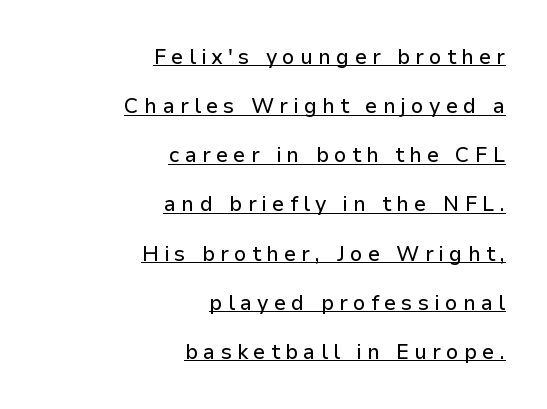
Q: Is the text italic (slanted)? A: No, it is upright.
Q: Is the text underlined? A: Yes.
Q: How is the paragraph aligned? A: Right-aligned.
Q: Is the spacing between letters normal or unusually wide? A: Unusually wide.
Q: Is the spacing between lines tight, normal or loose? A: Loose.
